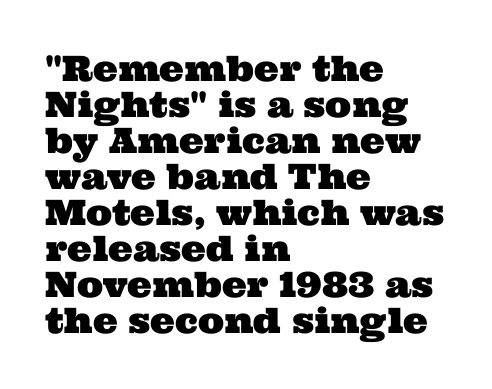
Q: Is the typeface a serif or a sans-serif typeface? A: Serif.
Q: Is the text underlined? A: No.
Q: How is the paragraph aligned? A: Left-aligned.
Q: Is the spacing between letters normal or unusually wide? A: Normal.
Q: Is the spacing between lines tight, normal or loose? A: Tight.
Q: Width (condensed, normal, or wide)? A: Wide.
Q: Stroke contrast? A: Medium.
Q: x-height? A: Medium.
Q: Monospaced? A: No.
